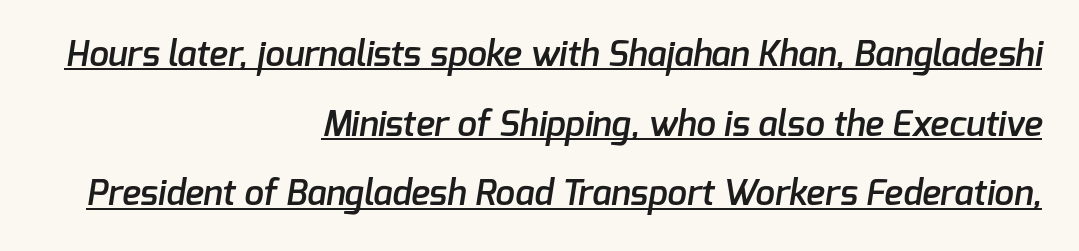
Q: Is the text bold? A: Semi-bold.
Q: Is the typeface a serif or a sans-serif typeface? A: Sans-serif.
Q: Is the text underlined? A: Yes.
Q: How is the paragraph aligned? A: Right-aligned.
Q: Is the spacing between letters normal or unusually wide? A: Normal.
Q: Is the spacing between lines tight, normal or loose? A: Loose.
Q: Width (condensed, normal, or wide)? A: Normal.
Q: Stroke contrast? A: Low.
Q: x-height? A: Medium.
Q: Monospaced? A: No.
